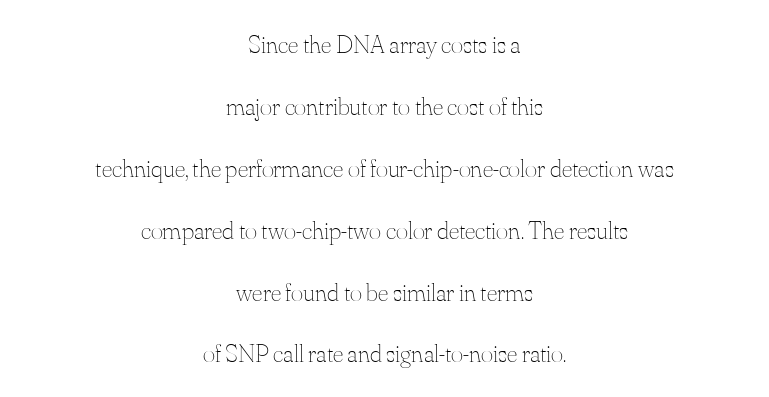
{"italic": "no", "bold": "no", "underline": "no", "align": "center", "line_spacing": "loose", "line_spacing_ratio": 2.38, "letter_spacing": "normal", "letter_spacing_em": 0.0, "glyph_px": 26}
